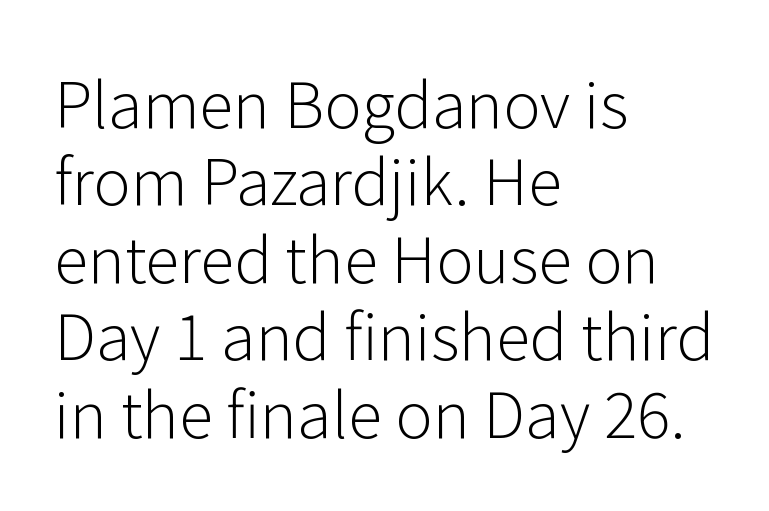
A typesetter would call this zero additional tracking. Honestly, there is no underline to notice here at all. Serif or sans? Sans — the stroke terminals are bare. The passage shown is typed in a proportional face where columns would drift. Casual observation: everything's shoved over to the left.
